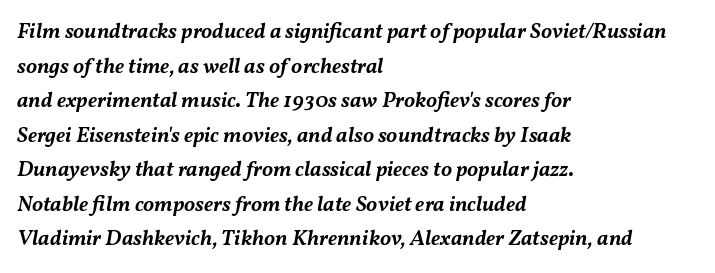
{"italic": "yes", "lean": "right", "slant_degrees": 11, "bold": "semi", "underline": "no", "align": "left", "line_spacing": "normal", "line_spacing_ratio": 1.57, "letter_spacing": "normal", "letter_spacing_em": 0.0, "glyph_px": 22}
